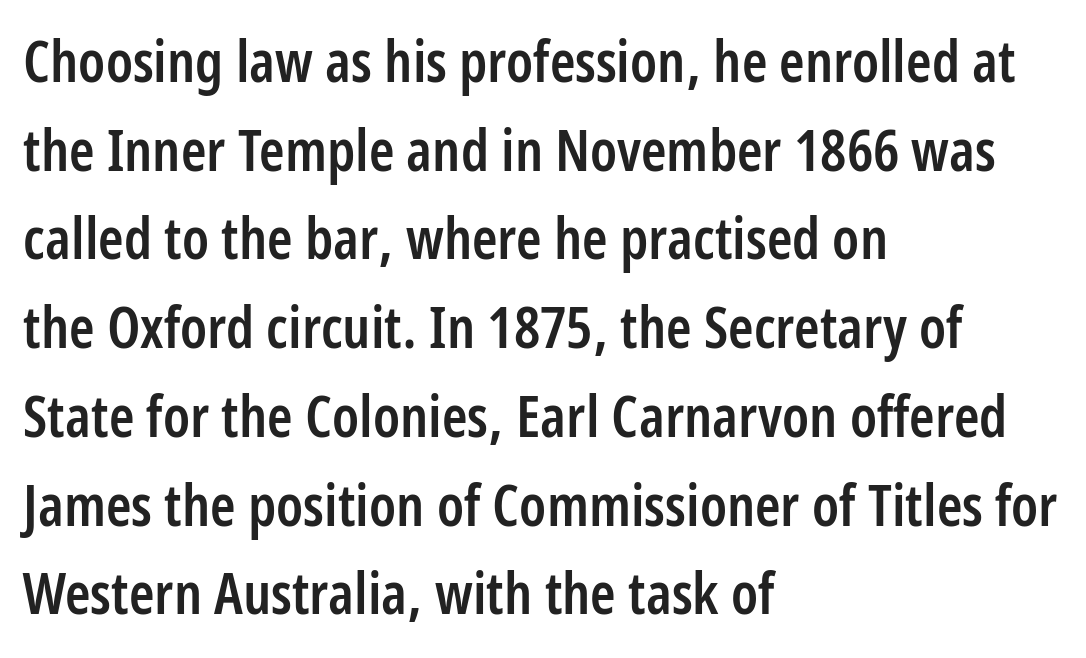
Q: Is the text bold? A: Semi-bold.
Q: Is the text italic (slanted)? A: No, it is upright.
Q: Is the typeface a serif or a sans-serif typeface? A: Sans-serif.
Q: Is the text underlined? A: No.
Q: How is the paragraph aligned? A: Left-aligned.
Q: Is the spacing between letters normal or unusually wide? A: Normal.
Q: Is the spacing between lines tight, normal or loose? A: Normal.
Q: Width (condensed, normal, or wide)? A: Condensed.
Q: Stroke contrast? A: Low.
Q: x-height? A: Medium.
Q: Monospaced? A: No.
